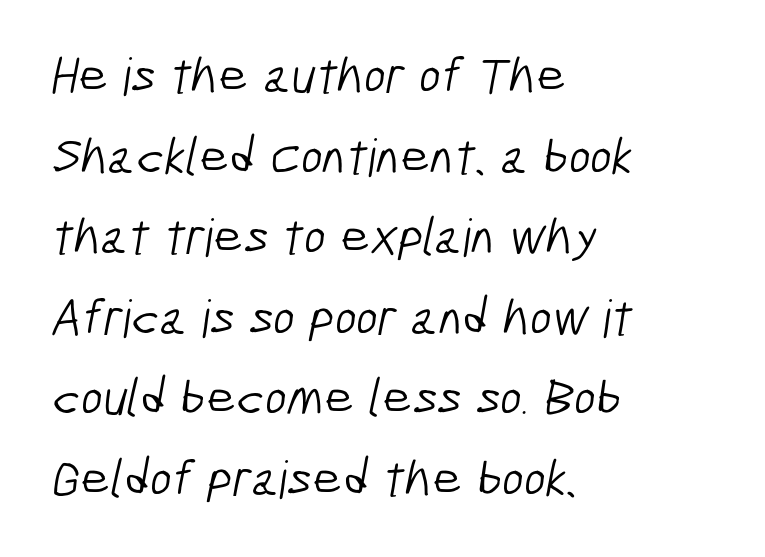
The image shows 52 px light, condensed sans-serif type; set left-aligned, normal line spacing (1.55x), normal letter spacing, not underlined; low stroke contrast and a medium x-height.
